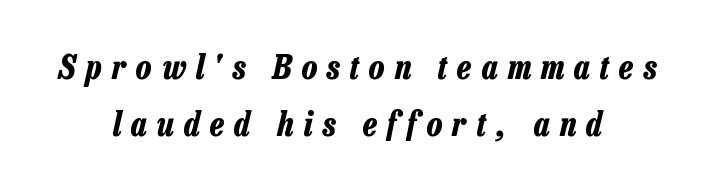
{"italic": "yes", "lean": "right", "slant_degrees": 13, "bold": "yes", "weight": "bold", "width": "condensed", "stroke_contrast": "low", "x_height": "medium", "monospaced": "no", "underline": "no", "align": "center", "line_spacing": "normal", "line_spacing_ratio": 1.69, "letter_spacing": "wide", "letter_spacing_em": 0.3, "glyph_px": 34}
